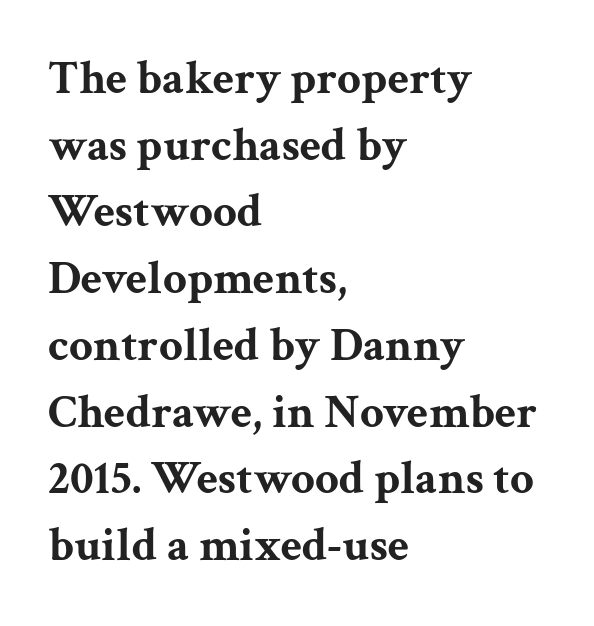
{"serif": "yes", "italic": "no", "bold": "yes", "weight": "bold", "width": "wide", "stroke_contrast": "medium", "x_height": "medium", "monospaced": "no", "underline": "no", "align": "left", "line_spacing": "normal", "line_spacing_ratio": 1.42, "letter_spacing": "normal", "letter_spacing_em": 0.0, "glyph_px": 47}
